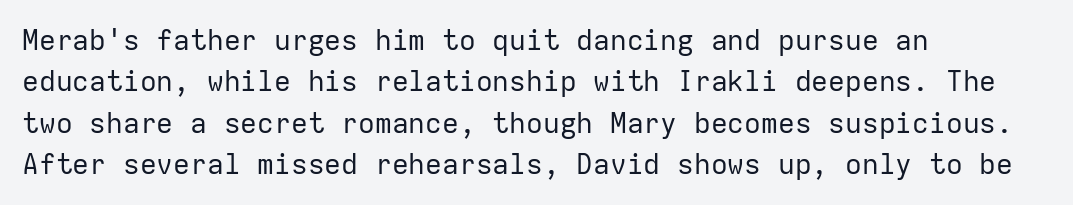
Look at the bottom of the vertical strokes: they stop flat, with no serifs. All the whitespace from short lines collects on the right. Observe the ordinary spacing: letters are neighbours, not strangers. Check the space under the baseline: it is left empty.
